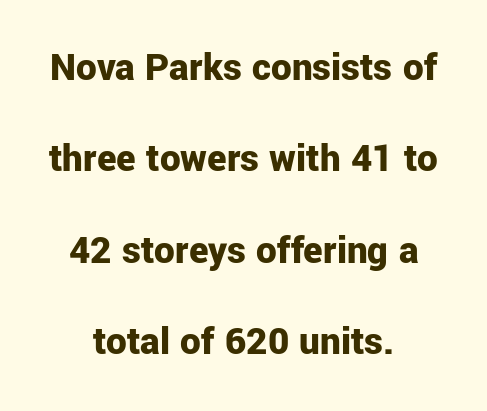
Q: Is the text bold? A: Yes.
Q: Is the text italic (slanted)? A: No, it is upright.
Q: Is the typeface a serif or a sans-serif typeface? A: Sans-serif.
Q: Is the text underlined? A: No.
Q: How is the paragraph aligned? A: Centered.
Q: Is the spacing between letters normal or unusually wide? A: Normal.
Q: Is the spacing between lines tight, normal or loose? A: Loose.
Q: Width (condensed, normal, or wide)? A: Normal.
Q: Stroke contrast? A: Low.
Q: x-height? A: Medium.
Q: Monospaced? A: No.
